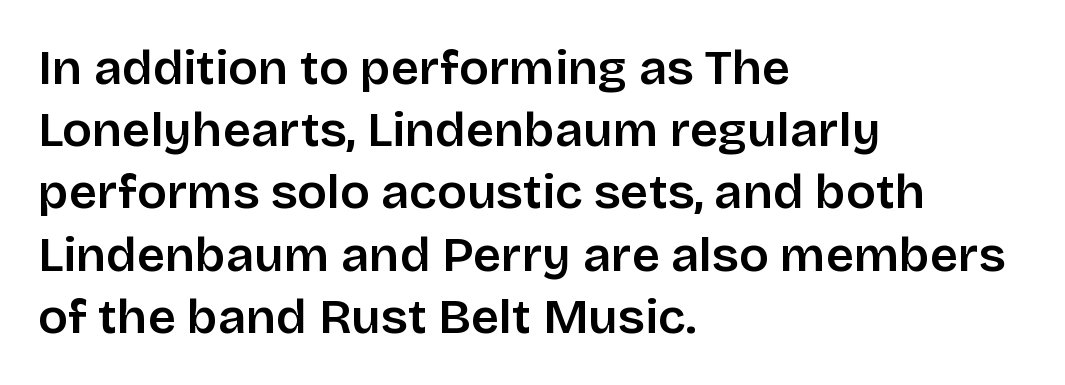
{"serif": "no", "italic": "no", "bold": "semi", "weight": "semibold", "width": "normal", "stroke_contrast": "low", "x_height": "large", "monospaced": "no", "underline": "no", "align": "left", "line_spacing": "normal", "line_spacing_ratio": 1.27, "letter_spacing": "normal", "letter_spacing_em": 0.0, "glyph_px": 49}
